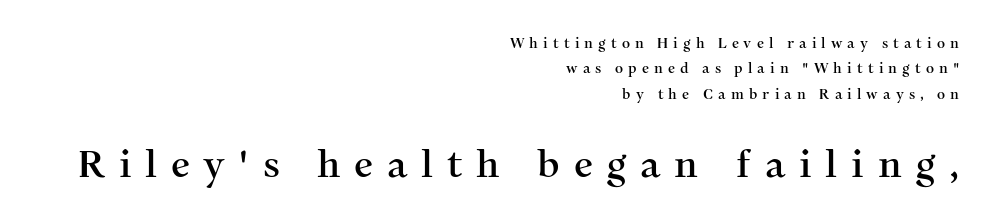
Inter-character spacing is expanded well beyond the font's built-in metrics. The characters display serif detailing at their extremities. Larger block? The one below; the one above is distinctly smaller. It's the straight-up-and-down kind of type.
